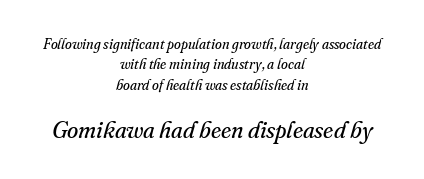
The image shows 23 px text type, italic (leaning right); set centered, normal line spacing (1.46x), normal letter spacing, not underlined; the second (bottom) block is 1.64x larger.
